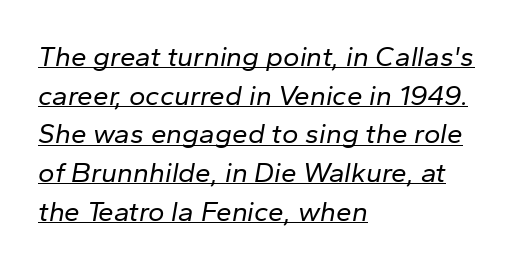
Q: Is the text bold? A: No.
Q: Is the text italic (slanted)? A: Yes, it leans right by about 10 degrees.
Q: Is the text underlined? A: Yes.
Q: How is the paragraph aligned? A: Left-aligned.
Q: Is the spacing between letters normal or unusually wide? A: Normal.
Q: Is the spacing between lines tight, normal or loose? A: Normal.
Q: Width (condensed, normal, or wide)? A: Normal.
Q: Stroke contrast? A: Low.
Q: x-height? A: Medium.
Q: Monospaced? A: No.
